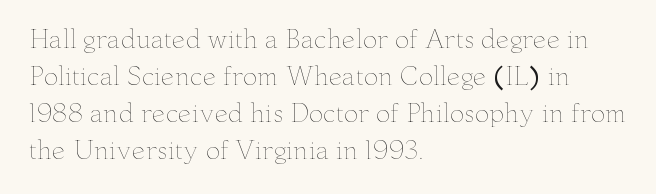
The image shows 24 px text type, upright; set left-aligned, normal line spacing (1.54x), normal letter spacing, not underlined.
